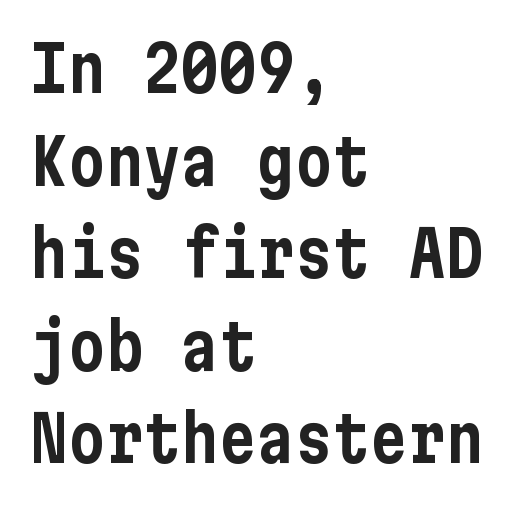
The image shows 63 px condensed sans-serif type, upright; set left-aligned, normal line spacing (1.47x), normal letter spacing, not underlined; low stroke contrast and a medium x-height.
